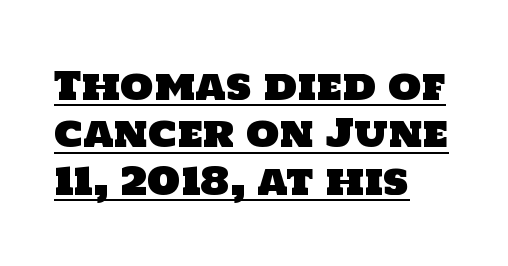
Think of a printed novel: that variable character pitch is what you see here. What's the leading like? Ordinary, nothing unusual. Default kerning and tracking; the words read as compact shapes. Observe the absence of serifs on each vertical stroke in this sample. Glance below the letters and you will spot a drawn line.
